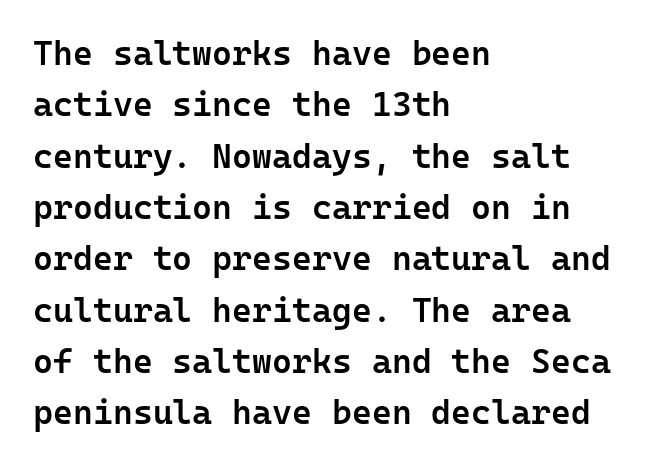
{"serif": "no", "italic": "no", "bold": "semi", "weight": "semibold", "width": "normal", "stroke_contrast": "low", "x_height": "medium", "monospaced": "yes", "underline": "no", "align": "left", "line_spacing": "normal", "line_spacing_ratio": 1.51, "letter_spacing": "normal", "letter_spacing_em": 0.0, "glyph_px": 34}
